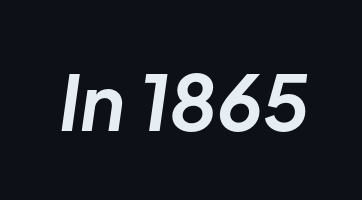
Q: Is the text bold? A: Yes.
Q: Is the text italic (slanted)? A: Yes, it leans right by about 8 degrees.
Q: Is the text underlined? A: No.
Q: Is the spacing between letters normal or unusually wide? A: Normal.
Q: Width (condensed, normal, or wide)? A: Normal.
Q: Stroke contrast? A: Low.
Q: x-height? A: Medium.
Q: Monospaced? A: No.
